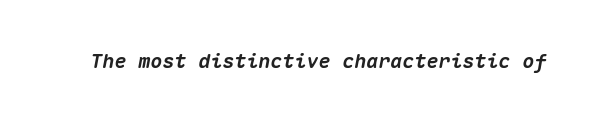
Q: Is the text bold? A: Yes.
Q: Is the text italic (slanted)? A: Yes, it leans right by about 10 degrees.
Q: Is the text underlined? A: No.
Q: Is the spacing between letters normal or unusually wide? A: Normal.
